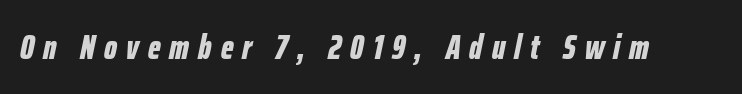
Q: Is the text bold? A: Yes.
Q: Is the text italic (slanted)? A: Yes, it leans right by about 12 degrees.
Q: Is the text underlined? A: No.
Q: Is the spacing between letters normal or unusually wide? A: Unusually wide.
Q: Width (condensed, normal, or wide)? A: Condensed.
Q: Stroke contrast? A: Low.
Q: x-height? A: Medium.
Q: Monospaced? A: No.
